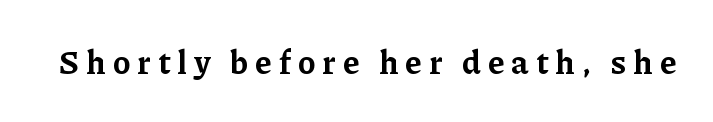
{"serif": "yes", "italic": "no", "bold": "yes", "weight": "bold", "width": "normal", "stroke_contrast": "low", "x_height": "medium", "monospaced": "no", "underline": "no", "letter_spacing": "wide", "letter_spacing_em": 0.22, "glyph_px": 33}
